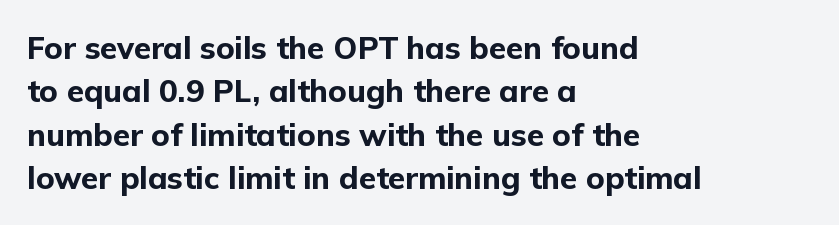
{"serif": "no", "italic": "no", "bold": "yes", "weight": "bold", "width": "normal", "stroke_contrast": "low", "x_height": "medium", "monospaced": "no", "underline": "no", "align": "left", "line_spacing": "normal", "line_spacing_ratio": 1.4, "letter_spacing": "normal", "letter_spacing_em": 0.0, "glyph_px": 31}
